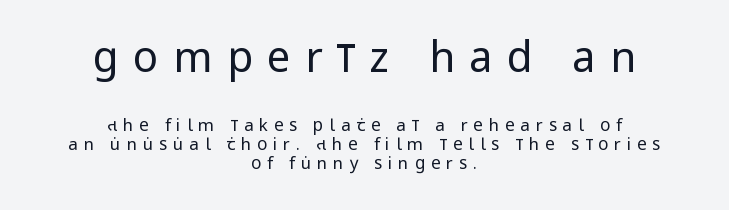
Q: Is the text bold? A: No.
Q: Is the text italic (slanted)? A: No, it is upright.
Q: Is the typeface a serif or a sans-serif typeface? A: Sans-serif.
Q: Is the text underlined? A: No.
Q: How is the paragraph aligned? A: Centered.
Q: Is the spacing between letters normal or unusually wide? A: Unusually wide.
Q: Is the spacing between lines tight, normal or loose? A: Tight.
Q: Which block of text is set in a larger size, the first (top) or the second (bottom)? A: The first (top) one.
Q: Width (condensed, normal, or wide)? A: Condensed.
Q: Stroke contrast? A: Low.
Q: x-height? A: Large.
Q: Monospaced? A: No.
